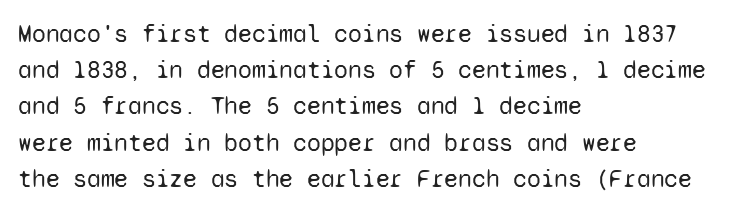
Q: Is the text bold? A: No.
Q: Is the text italic (slanted)? A: No, it is upright.
Q: Is the text underlined? A: No.
Q: How is the paragraph aligned? A: Left-aligned.
Q: Is the spacing between letters normal or unusually wide? A: Normal.
Q: Is the spacing between lines tight, normal or loose? A: Normal.
